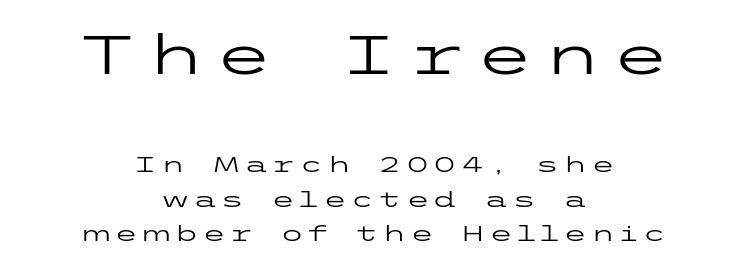
Q: Is the text bold? A: No.
Q: Is the text italic (slanted)? A: No, it is upright.
Q: Is the typeface a serif or a sans-serif typeface? A: Sans-serif.
Q: Is the text underlined? A: No.
Q: How is the paragraph aligned? A: Centered.
Q: Is the spacing between lines tight, normal or loose? A: Normal.
Q: Which block of text is set in a larger size, the first (top) or the second (bottom)? A: The first (top) one.
Q: Width (condensed, normal, or wide)? A: Wide.
Q: Stroke contrast? A: Low.
Q: x-height? A: Medium.
